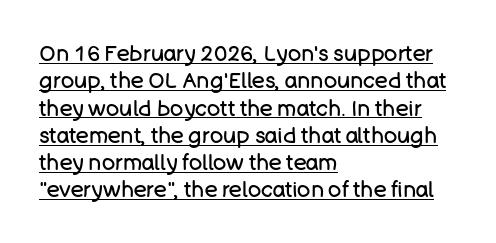
Stems here are at most as thick as an everyday book face. Posture: straight, roman, zero tilt. Observe the ordinary spacing: letters are neighbours, not strangers. In designer terms, the underline attribute is active on this setting. Left-aligned paragraph, ragged on the right.
